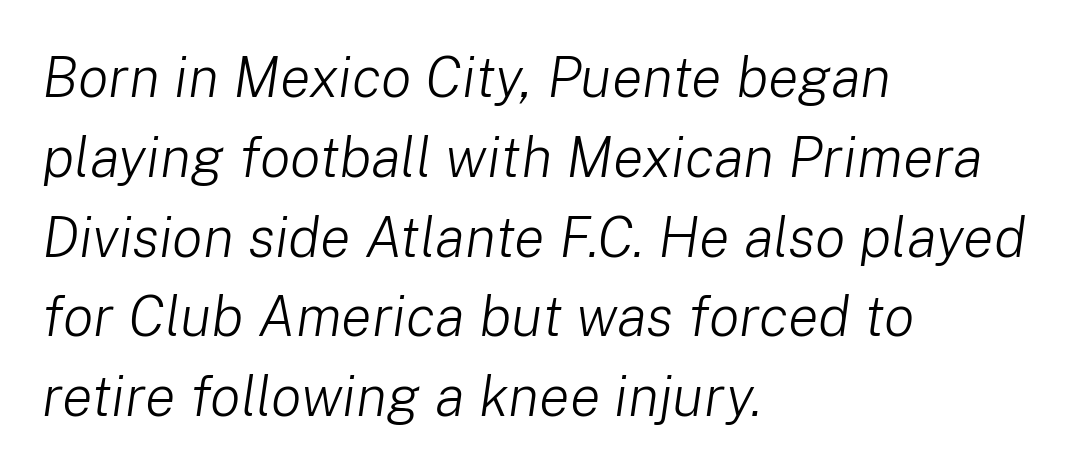
{"italic": "yes", "lean": "right", "slant_degrees": 8, "bold": "no", "weight": "light", "width": "normal", "stroke_contrast": "low", "x_height": "medium", "monospaced": "no", "underline": "no", "align": "left", "line_spacing": "normal", "line_spacing_ratio": 1.4, "letter_spacing": "normal", "letter_spacing_em": 0.0, "glyph_px": 57}
